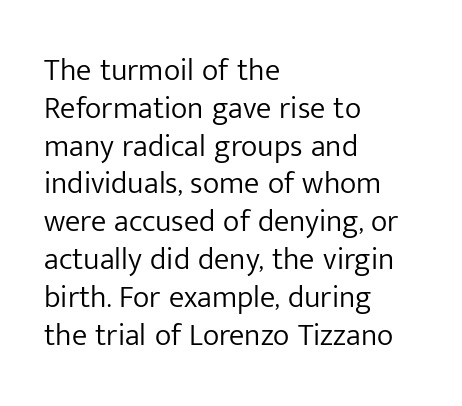
A quiet, ordinary-to-light weight characterises the typeface. The rendering shows plain stroke endings on the letterforms — a sans-serif design. No extra tracking has been applied to these lines. Letters rest on an invisible, unmarked baseline. The passage shown is typed in a proportional face where columns would drift. The lettering holds an erect, upright posture throughout.
